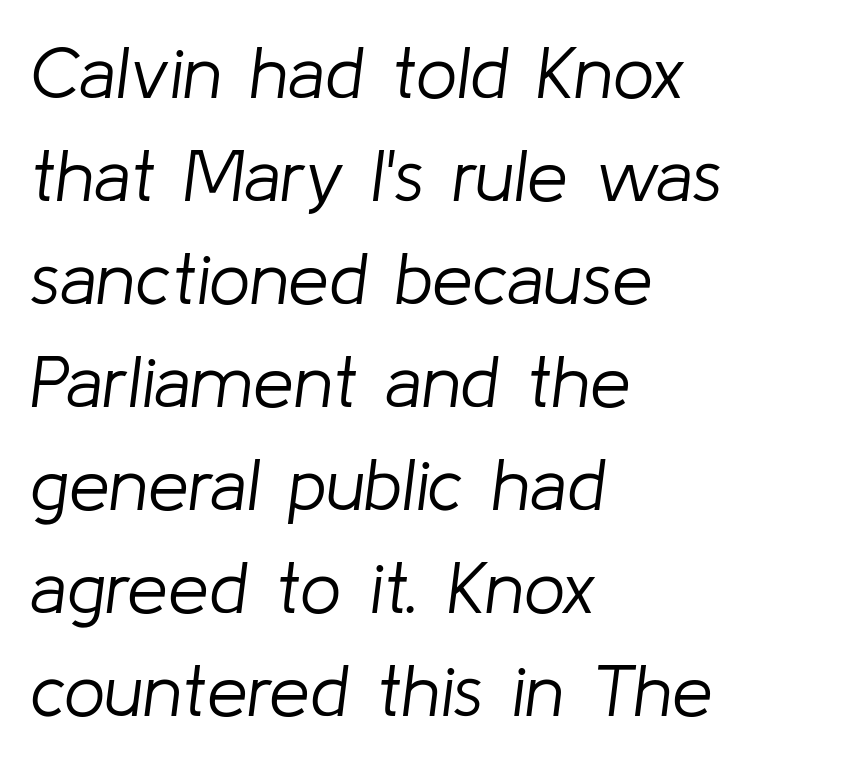
Designer's note — italics engaged. In terms of leading, this rendering sits right in the middle. The passage shown is not bold in any degree. Inter-character spacing is left at the font's built-in metrics.
